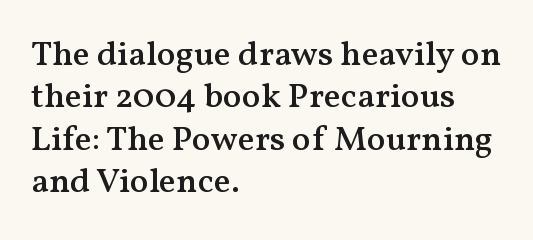
Q: Is the text bold? A: Semi-bold.
Q: Is the text italic (slanted)? A: No, it is upright.
Q: Is the typeface a serif or a sans-serif typeface? A: Serif.
Q: Is the text underlined? A: No.
Q: How is the paragraph aligned? A: Left-aligned.
Q: Is the spacing between letters normal or unusually wide? A: Normal.
Q: Width (condensed, normal, or wide)? A: Normal.
Q: Stroke contrast? A: Medium.
Q: x-height? A: Medium.
Q: Monospaced? A: No.
